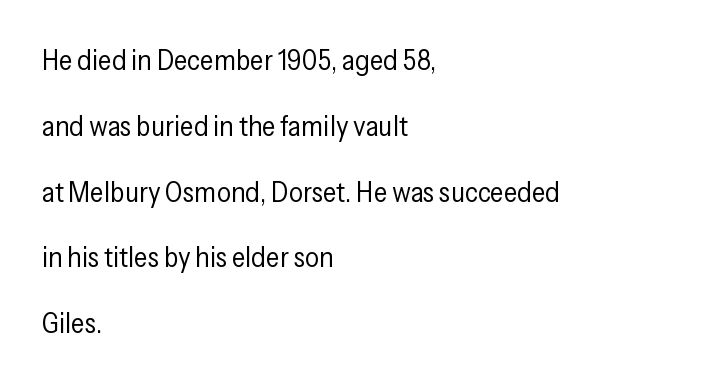
Is there much room between lines? Yes — plenty of vertical air separates them. Each word holds together tightly as a unit, with standard inter-letter gaps. Type style note: lacks serifs. Here the designer chose a conventional face with non-uniform glyph widths. Rendered with straight, roman letterforms.
